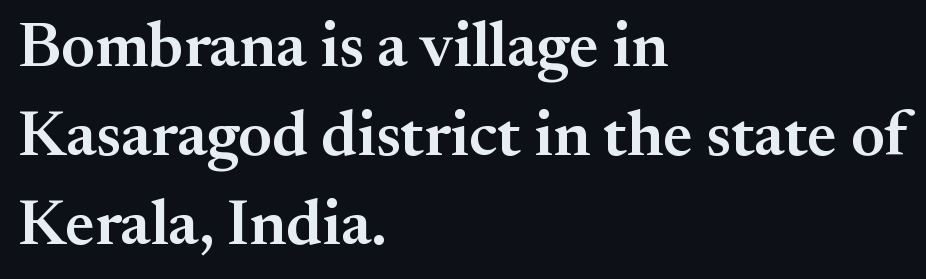
Q: Is the text bold? A: Semi-bold.
Q: Is the text italic (slanted)? A: No, it is upright.
Q: Is the typeface a serif or a sans-serif typeface? A: Serif.
Q: Is the text underlined? A: No.
Q: How is the paragraph aligned? A: Left-aligned.
Q: Is the spacing between letters normal or unusually wide? A: Normal.
Q: Is the spacing between lines tight, normal or loose? A: Normal.
Q: Width (condensed, normal, or wide)? A: Normal.
Q: Stroke contrast? A: Medium.
Q: x-height? A: Small.
Q: Monospaced? A: No.
